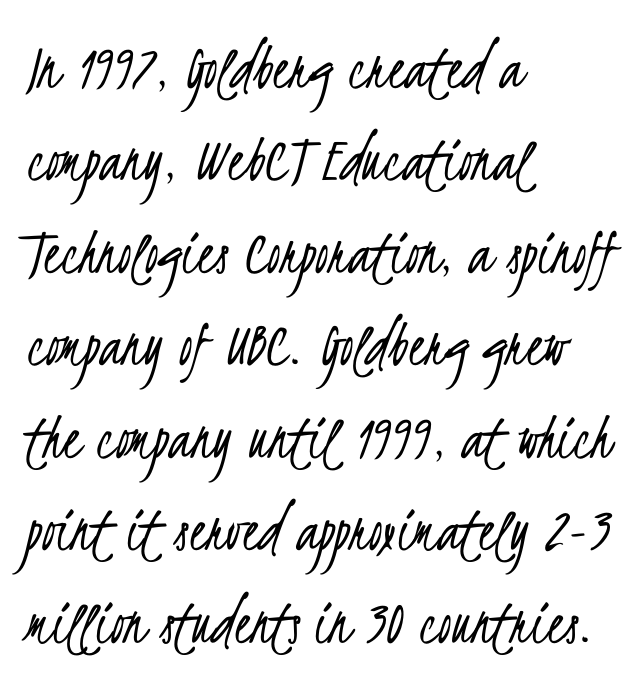
Q: Is the text bold? A: No.
Q: Is the typeface a serif or a sans-serif typeface? A: Sans-serif.
Q: Is the text underlined? A: No.
Q: How is the paragraph aligned? A: Left-aligned.
Q: Is the spacing between letters normal or unusually wide? A: Normal.
Q: Is the spacing between lines tight, normal or loose? A: Normal.
Q: Width (condensed, normal, or wide)? A: Condensed.
Q: Stroke contrast? A: Low.
Q: x-height? A: Small.
Q: Monospaced? A: No.
